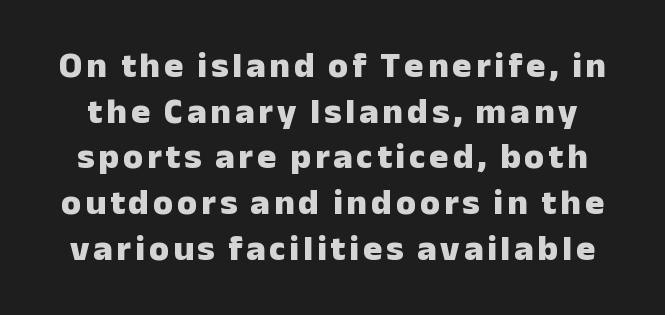
Look at the bottom of the vertical strokes: they stop flat, with no serifs. Character widths vary here, with narrow letters taking less room than wide ones. Honestly, there is no underline to notice here at all. This is roman type, the default non-slanted kind. Notice how the passage keeps no hard edge, just a central spine. Plenty of ink on the page — the face is bold.
